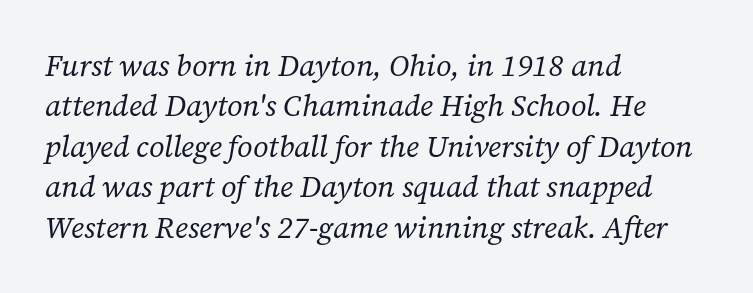
Q: Is the text bold? A: No.
Q: Is the text italic (slanted)? A: Yes, it leans right by about 12 degrees.
Q: Is the typeface a serif or a sans-serif typeface? A: Serif.
Q: Is the text underlined? A: No.
Q: How is the paragraph aligned? A: Left-aligned.
Q: Is the spacing between letters normal or unusually wide? A: Normal.
Q: Is the spacing between lines tight, normal or loose? A: Normal.
Q: Width (condensed, normal, or wide)? A: Normal.
Q: Stroke contrast? A: Low.
Q: x-height? A: Medium.
Q: Monospaced? A: No.
